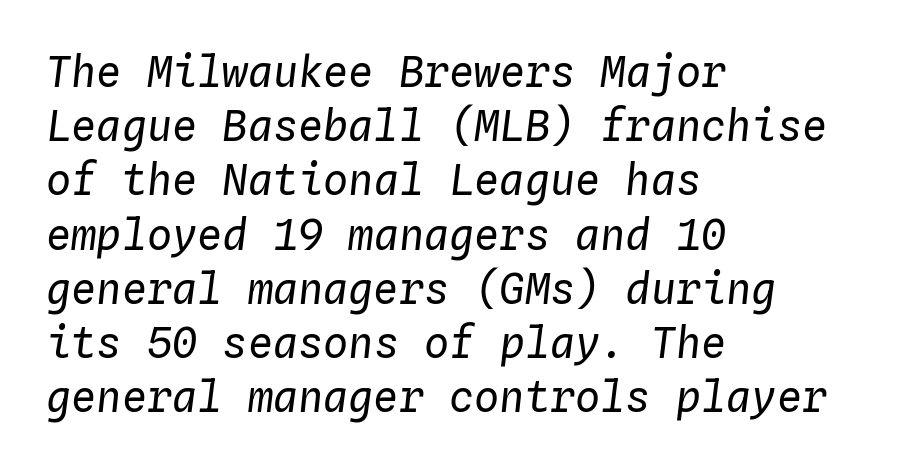
Is this a fixed-width face? Yes — each glyph sits in an identical cell. A student would call this left alignment; a typographer would say flush left, rag right. The area under the type is left untouched. Words appear dense and cohesive because spacing is normal. Compared with a typical body face, this is equally light or lighter still. The passage shown stacks its lines at a standard gap.
